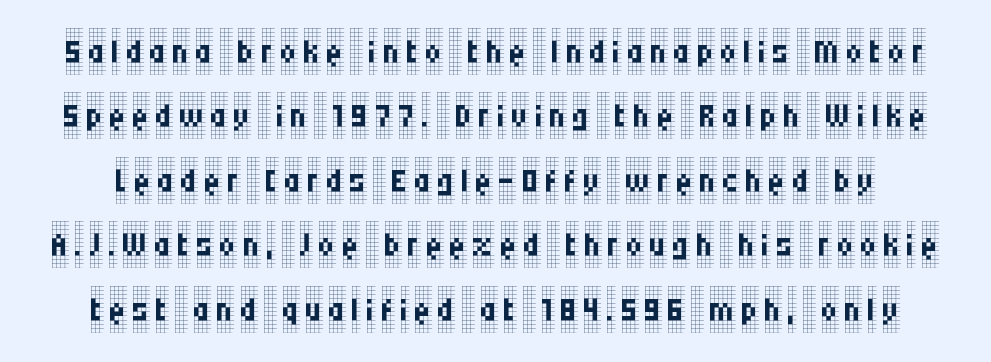
Q: Is the text bold? A: No.
Q: Is the text italic (slanted)? A: No, it is upright.
Q: Is the typeface a serif or a sans-serif typeface? A: Serif.
Q: Is the text underlined? A: No.
Q: Is the spacing between lines tight, normal or loose? A: Normal.
Q: Width (condensed, normal, or wide)? A: Condensed.
Q: Stroke contrast? A: Low.
Q: x-height? A: Large.
Q: Monospaced? A: No.
